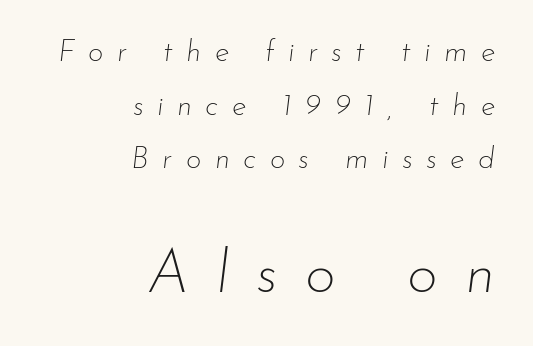
The image shows 60 px thin type, italic (leaning right); set right-aligned, line spacing 1.79x, unusually wide letter spacing (+0.45 em), not underlined; the second (bottom) block is 2.0x larger; low stroke contrast and a small x-height.
